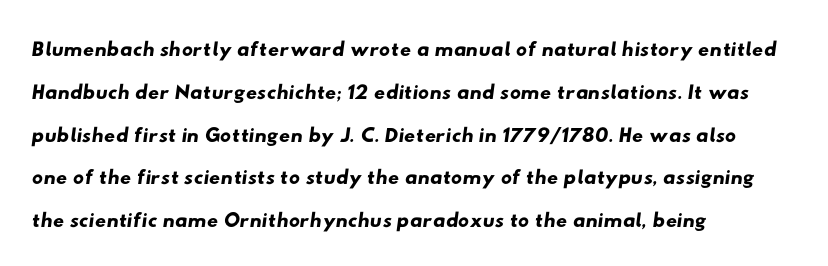
Q: Is the typeface a serif or a sans-serif typeface? A: Sans-serif.
Q: Is the text underlined? A: No.
Q: How is the paragraph aligned? A: Left-aligned.
Q: Is the spacing between letters normal or unusually wide? A: Normal.
Q: Is the spacing between lines tight, normal or loose? A: Normal.
Q: Width (condensed, normal, or wide)? A: Wide.
Q: Stroke contrast? A: Low.
Q: x-height? A: Small.
Q: Monospaced? A: No.
